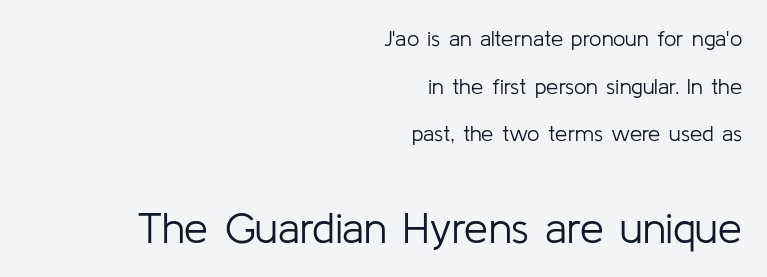
{"serif": "no", "italic": "no", "bold": "no", "weight": "light", "width": "normal", "stroke_contrast": "low", "x_height": "medium", "monospaced": "no", "underline": "no", "align": "right", "line_spacing": "loose", "line_spacing_ratio": 2.16, "letter_spacing": "normal", "letter_spacing_em": 0.0, "larger_block": "second", "size_ratio": 1.95, "glyph_px": 43}
